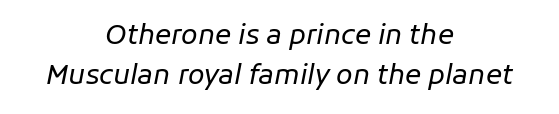
Q: Is the text bold? A: No.
Q: Is the text italic (slanted)? A: Yes, it leans right by about 11 degrees.
Q: Is the text underlined? A: No.
Q: How is the paragraph aligned? A: Centered.
Q: Is the spacing between letters normal or unusually wide? A: Normal.
Q: Is the spacing between lines tight, normal or loose? A: Normal.
